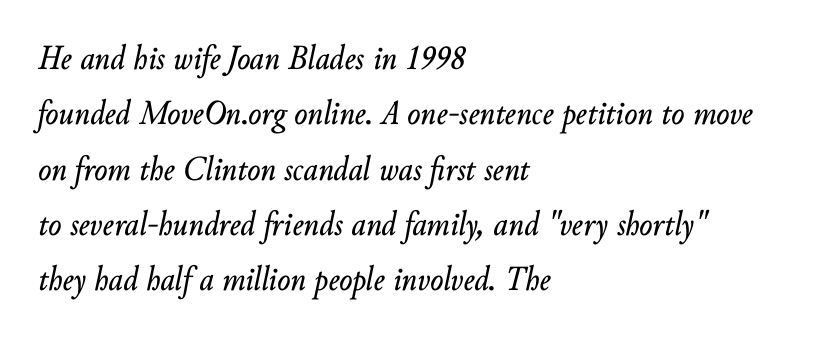
{"italic": "yes", "lean": "right", "slant_degrees": 10, "width": "normal", "stroke_contrast": "low", "x_height": "small", "monospaced": "no", "underline": "no", "align": "left", "line_spacing": "normal", "line_spacing_ratio": 1.58, "letter_spacing": "normal", "letter_spacing_em": 0.0, "glyph_px": 35}
